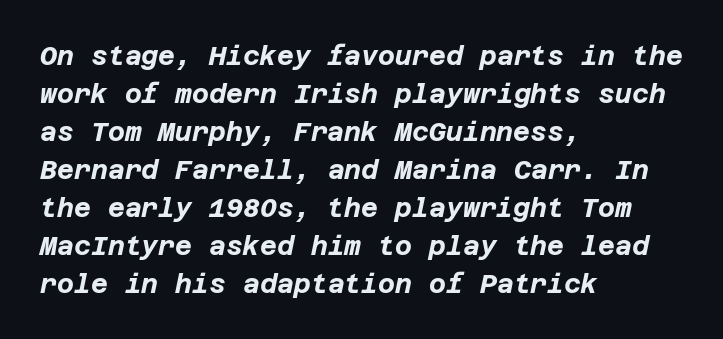
The image shows 26 px bold type, italic (leaning right); set left-aligned, normal line spacing (1.46x), normal letter spacing, not underlined.
